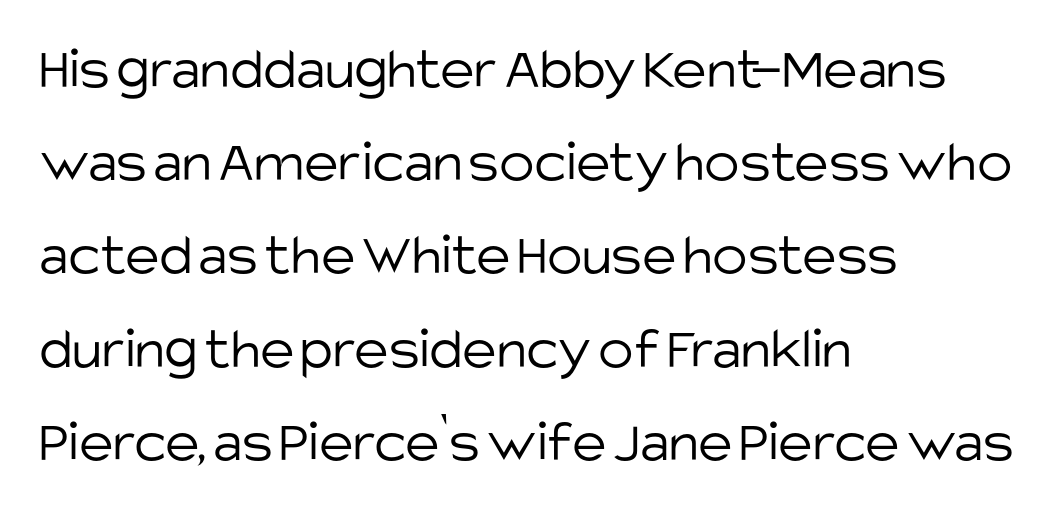
{"serif": "no", "italic": "no", "bold": "no", "weight": "light", "width": "normal", "stroke_contrast": "low", "x_height": "large", "monospaced": "no", "underline": "no", "align": "left", "line_spacing": "normal", "line_spacing_ratio": 1.58, "letter_spacing": "normal", "letter_spacing_em": 0.0, "glyph_px": 59}
